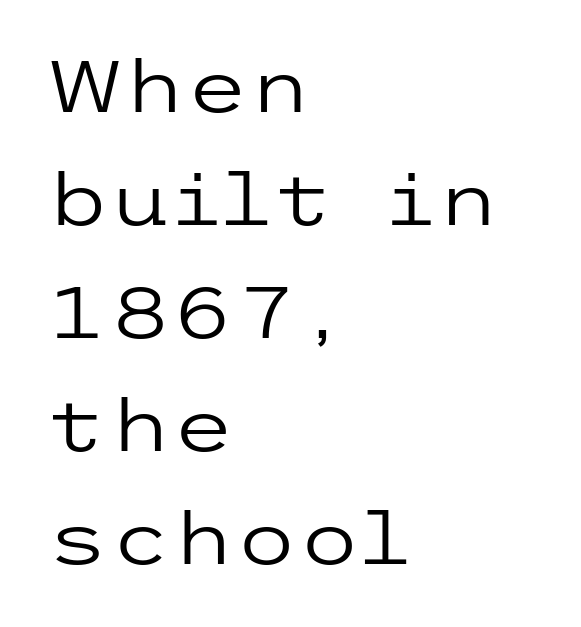
Horizontal bands of white between lines are of average thickness. Bold? No — there's no thickening of the strokes. Tracking here is standard; glyphs follow each other at the usual distance. It's the straight-up-and-down kind of type. Check under the words: just untouched page.
